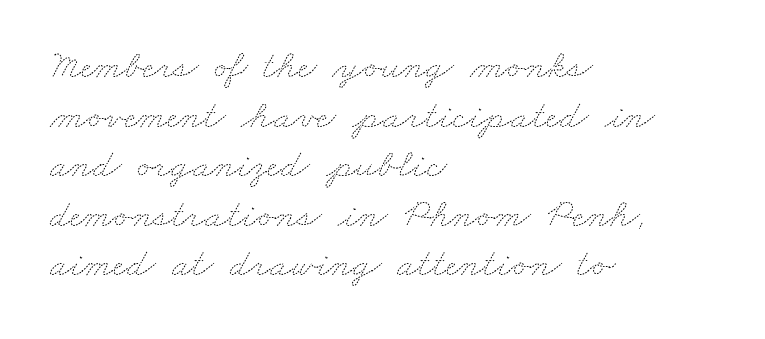
{"bold": "no", "weight": "thin", "width": "wide", "stroke_contrast": "medium", "x_height": "small", "monospaced": "no", "underline": "no", "align": "left", "line_spacing_ratio": 1.24, "letter_spacing": "normal", "letter_spacing_em": 0.0, "glyph_px": 40}
